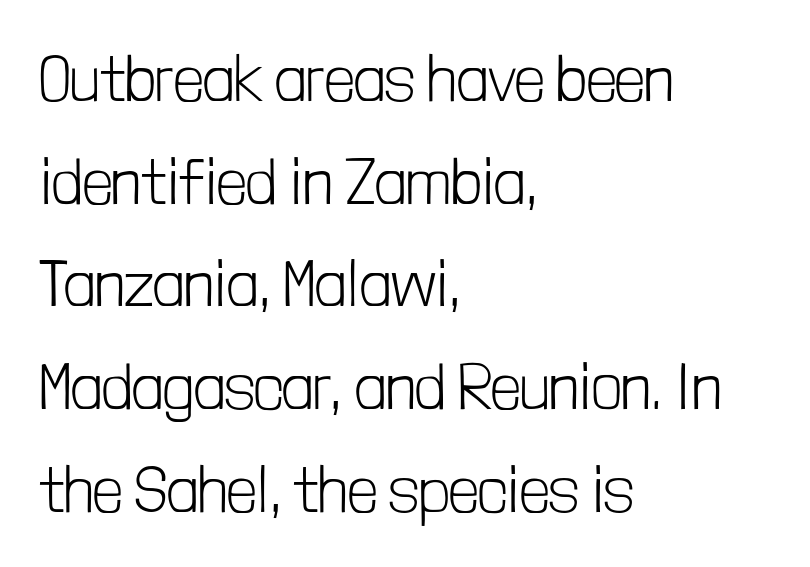
Q: Is the text bold? A: No.
Q: Is the text italic (slanted)? A: No, it is upright.
Q: Is the typeface a serif or a sans-serif typeface? A: Sans-serif.
Q: Is the text underlined? A: No.
Q: How is the paragraph aligned? A: Left-aligned.
Q: Is the spacing between letters normal or unusually wide? A: Normal.
Q: Is the spacing between lines tight, normal or loose? A: Normal.
Q: Width (condensed, normal, or wide)? A: Condensed.
Q: Stroke contrast? A: Low.
Q: x-height? A: Medium.
Q: Monospaced? A: No.
